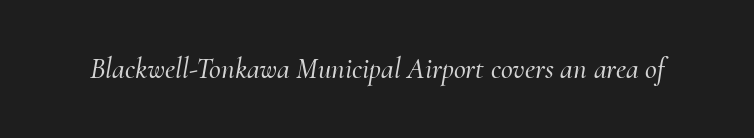
Q: Is the text italic (slanted)? A: Yes, it leans right by about 10 degrees.
Q: Is the typeface a serif or a sans-serif typeface? A: Serif.
Q: Is the text underlined? A: No.
Q: Is the spacing between letters normal or unusually wide? A: Normal.
Q: Width (condensed, normal, or wide)? A: Normal.
Q: Stroke contrast? A: Medium.
Q: x-height? A: Small.
Q: Monospaced? A: No.
